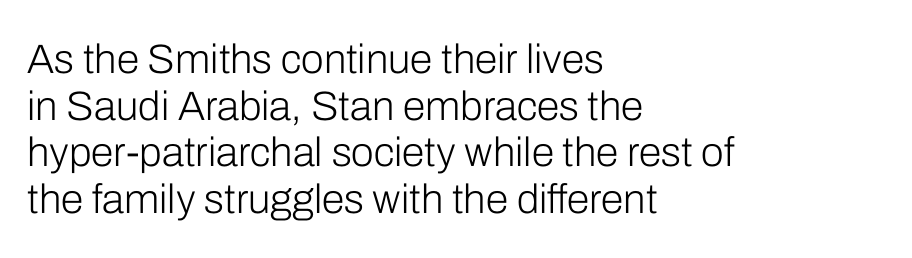
Q: Is the text bold? A: No.
Q: Is the text italic (slanted)? A: No, it is upright.
Q: Is the typeface a serif or a sans-serif typeface? A: Sans-serif.
Q: Is the text underlined? A: No.
Q: How is the paragraph aligned? A: Left-aligned.
Q: Is the spacing between letters normal or unusually wide? A: Normal.
Q: Is the spacing between lines tight, normal or loose? A: Tight.
Q: Width (condensed, normal, or wide)? A: Normal.
Q: Stroke contrast? A: Low.
Q: x-height? A: Medium.
Q: Monospaced? A: No.
